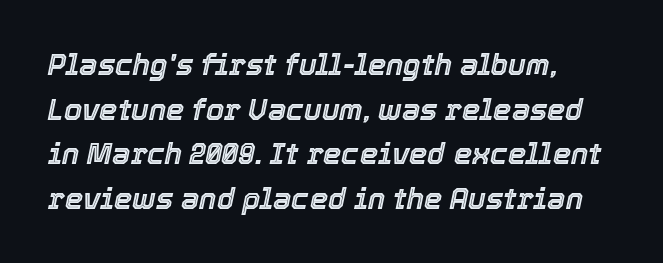
{"italic": "yes", "lean": "right", "slant_degrees": 12, "width": "normal", "x_height": "medium", "monospaced": "no", "underline": "no", "align": "left", "line_spacing": "normal", "line_spacing_ratio": 1.54, "letter_spacing": "normal", "letter_spacing_em": 0.0, "glyph_px": 29}
